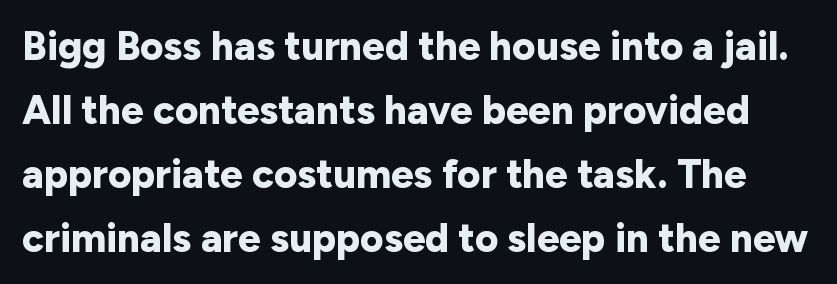
Leading: standard. Do the characters align in a grid? No, the font is proportional. Examine the stroke ends and you'll find no serifs. Quick note: not italic, upright. Short note: letters normally spaced. The space beneath each line is pristine and unruled.
